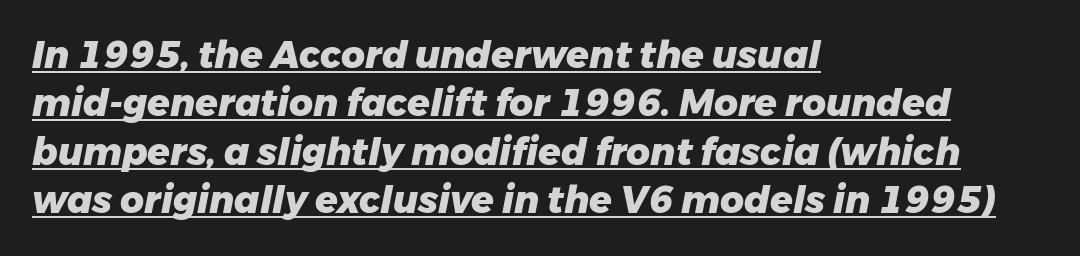
Short and long lines alike share a common starting point at left. Here the designer chose a conventional face with non-uniform glyph widths. Its strokes are broad and dark, the hallmark of bold type. The specimen includes a rule beneath the text block's lines. Leading matches the norm, producing a regular column.
